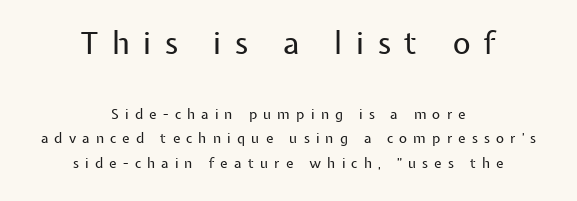
Q: Is the text bold? A: No.
Q: Is the text italic (slanted)? A: No, it is upright.
Q: Is the typeface a serif or a sans-serif typeface? A: Sans-serif.
Q: Is the text underlined? A: No.
Q: How is the paragraph aligned? A: Centered.
Q: Is the spacing between letters normal or unusually wide? A: Unusually wide.
Q: Which block of text is set in a larger size, the first (top) or the second (bottom)? A: The first (top) one.
Q: Width (condensed, normal, or wide)? A: Normal.
Q: Stroke contrast? A: Low.
Q: x-height? A: Medium.
Q: Monospaced? A: No.
